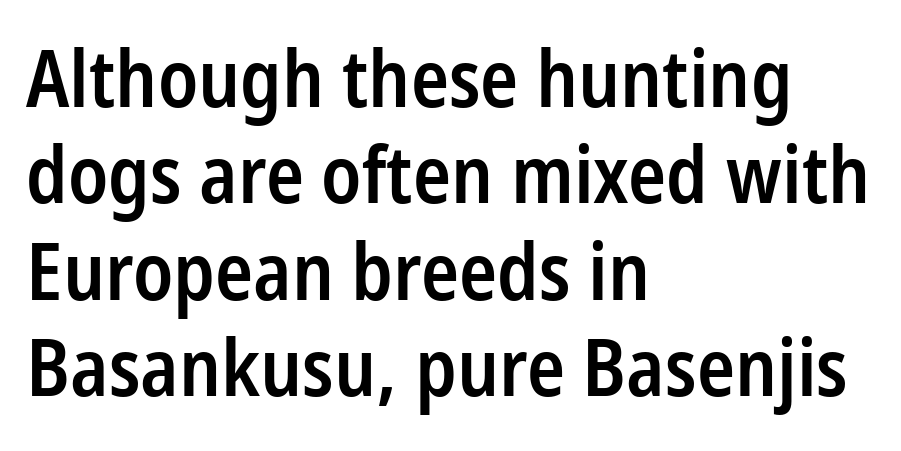
{"serif": "no", "italic": "no", "bold": "semi", "weight": "semibold", "width": "condensed", "stroke_contrast": "low", "x_height": "medium", "monospaced": "no", "underline": "no", "align": "left", "line_spacing_ratio": 1.22, "letter_spacing": "normal", "letter_spacing_em": 0.0, "glyph_px": 79}
